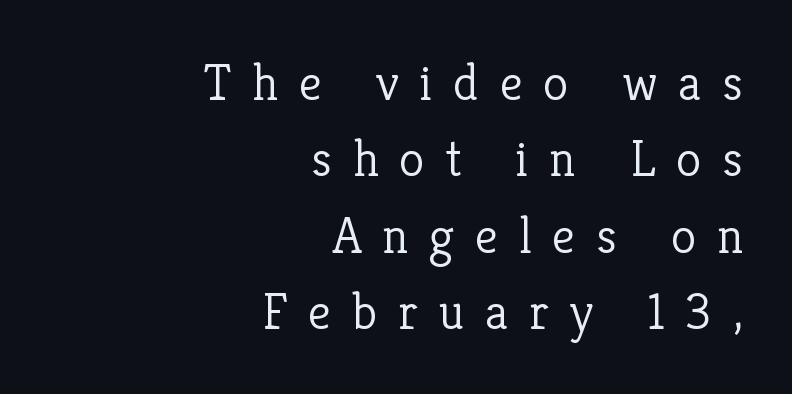
Glyph-to-glyph distance is far greater than everyday printed text. A typesetter would call this leading conventional body-copy spacing. The foot of each line stays bare and open. The strokes carry an ordinary text weight at most.
